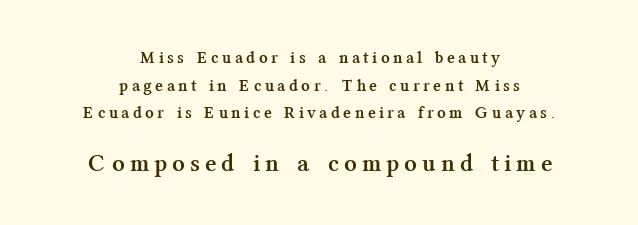
The image shows 25 px bold type, upright; set centered, normal line spacing (1.62x), unusually wide letter spacing (+0.28 em), not underlined; the second (bottom) block is 1.47x larger.
